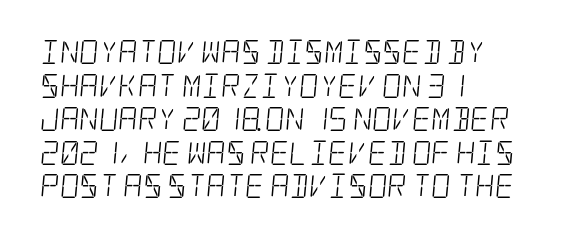
{"bold": "no", "underline": "no", "align": "left", "line_spacing": "normal", "line_spacing_ratio": 1.4, "letter_spacing": "normal", "letter_spacing_em": 0.0, "glyph_px": 24}
